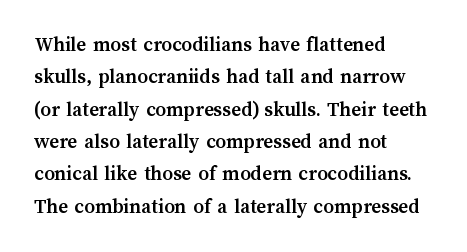
Q: Is the text bold? A: Yes.
Q: Is the text italic (slanted)? A: No, it is upright.
Q: Is the text underlined? A: No.
Q: How is the paragraph aligned? A: Left-aligned.
Q: Is the spacing between letters normal or unusually wide? A: Normal.
Q: Is the spacing between lines tight, normal or loose? A: Normal.
